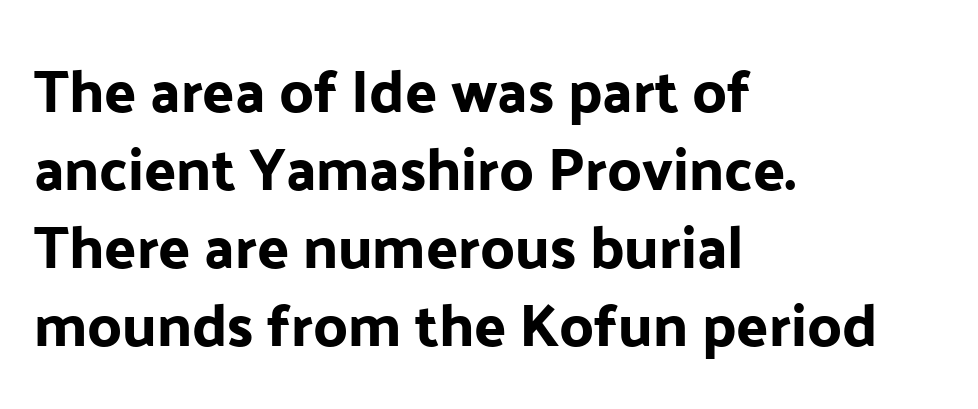
Think of a printed novel: that variable character pitch is what you see here. Italic? Not at all — the glyphs are vertical. The tracking reads as untouched default to a designer's eye. Underlining? Definitely not there. Is the block centered? No — it sits flush against the left margin. Leading: standard.
